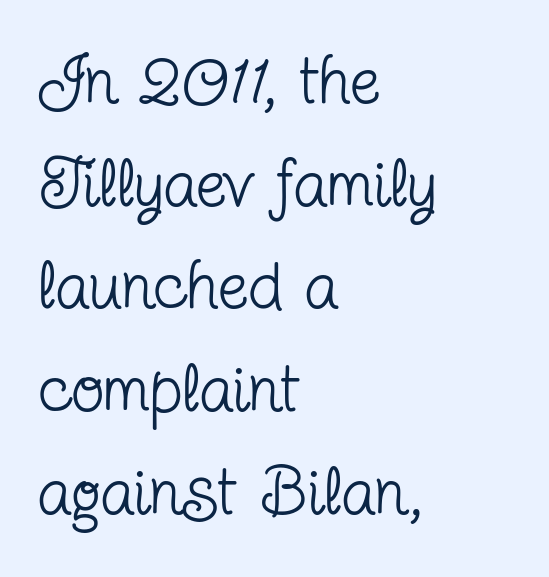
The image shows 68 px regular-weight, condensed serif type, upright; set left-aligned, normal line spacing (1.51x), normal letter spacing, not underlined; low stroke contrast and a medium x-height.
